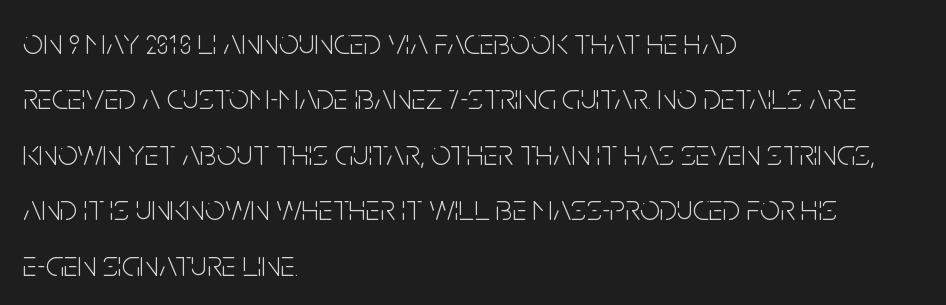
The image shows 36 px light, condensed sans-serif type, upright; set left-aligned, normal line spacing (1.54x), normal letter spacing, not underlined; low stroke contrast and a large x-height.
